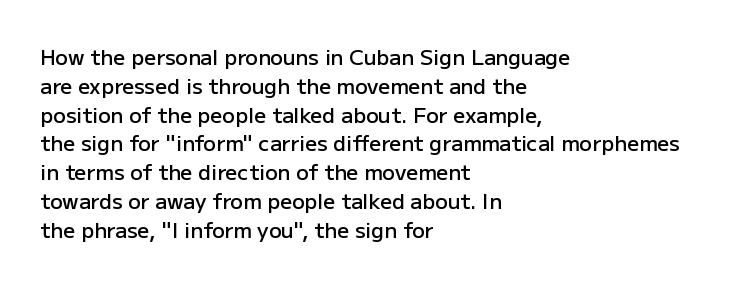
Q: Is the text bold? A: Semi-bold.
Q: Is the text italic (slanted)? A: No, it is upright.
Q: Is the text underlined? A: No.
Q: How is the paragraph aligned? A: Left-aligned.
Q: Is the spacing between letters normal or unusually wide? A: Normal.
Q: Is the spacing between lines tight, normal or loose? A: Normal.
